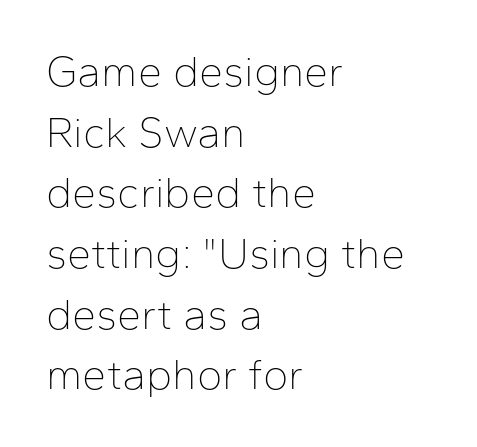
{"serif": "no", "italic": "no", "bold": "no", "weight": "thin", "width": "normal", "stroke_contrast": "low", "x_height": "medium", "monospaced": "no", "underline": "no", "align": "left", "line_spacing": "normal", "line_spacing_ratio": 1.41, "letter_spacing": "normal", "letter_spacing_em": 0.0, "glyph_px": 43}
